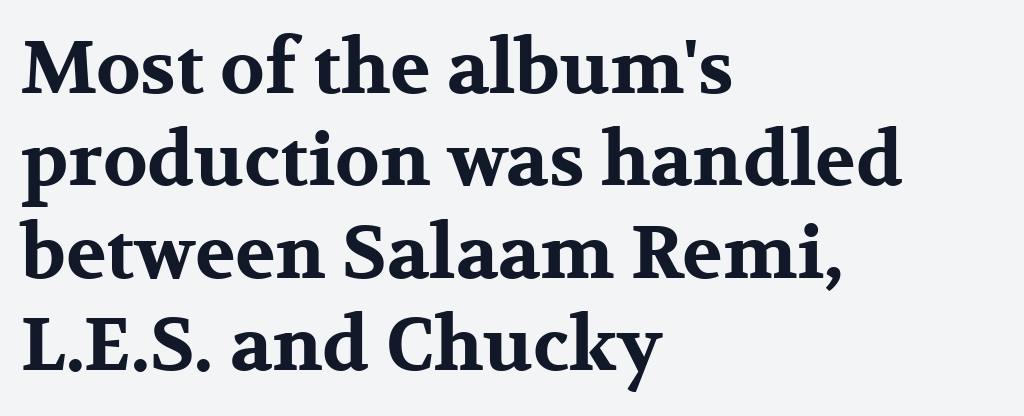
Q: Is the text bold? A: Yes.
Q: Is the text italic (slanted)? A: No, it is upright.
Q: Is the typeface a serif or a sans-serif typeface? A: Serif.
Q: Is the text underlined? A: No.
Q: How is the paragraph aligned? A: Left-aligned.
Q: Is the spacing between letters normal or unusually wide? A: Normal.
Q: Is the spacing between lines tight, normal or loose? A: Normal.
Q: Width (condensed, normal, or wide)? A: Wide.
Q: Stroke contrast? A: Medium.
Q: x-height? A: Medium.
Q: Monospaced? A: No.
